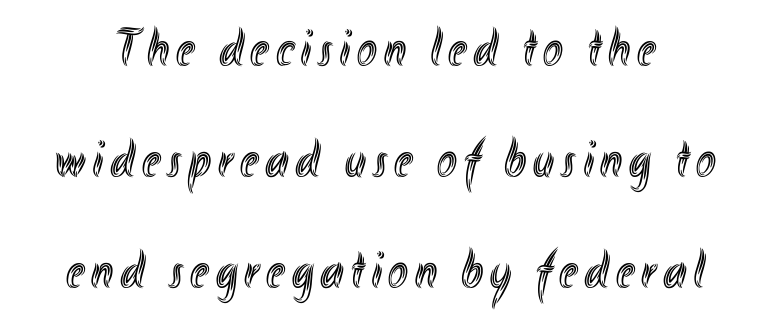
The image shows 53 px condensed type; set loose line spacing (2.09x), not underlined; a small x-height.
